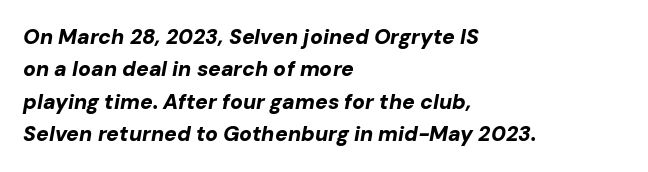
Q: Is the text bold? A: Yes.
Q: Is the text italic (slanted)? A: Yes, it leans right by about 10 degrees.
Q: Is the text underlined? A: No.
Q: How is the paragraph aligned? A: Left-aligned.
Q: Is the spacing between letters normal or unusually wide? A: Normal.
Q: Is the spacing between lines tight, normal or loose? A: Normal.
